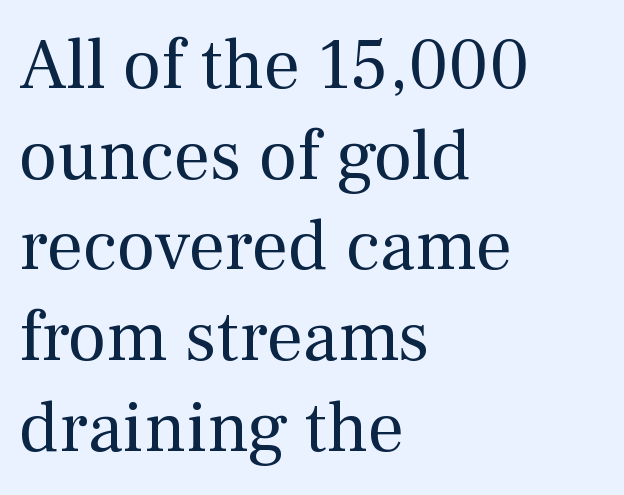
{"serif": "yes", "italic": "no", "bold": "no", "weight": "regular", "width": "normal", "stroke_contrast": "medium", "x_height": "medium", "monospaced": "no", "underline": "no", "align": "left", "line_spacing": "normal", "line_spacing_ratio": 1.26, "letter_spacing": "normal", "letter_spacing_em": 0.0, "glyph_px": 72}
